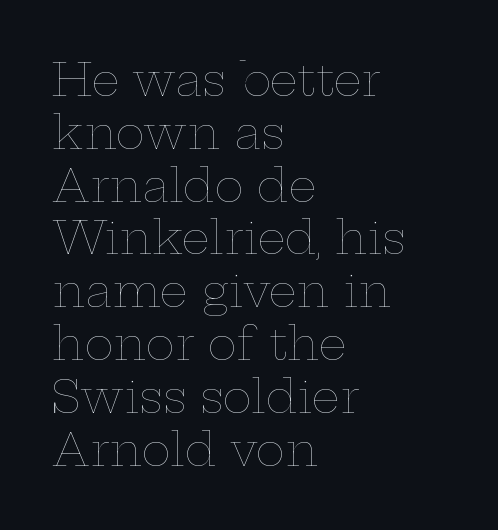
Q: Is the text bold? A: No.
Q: Is the text italic (slanted)? A: No, it is upright.
Q: Is the text underlined? A: No.
Q: How is the paragraph aligned? A: Left-aligned.
Q: Is the spacing between letters normal or unusually wide? A: Normal.
Q: Width (condensed, normal, or wide)? A: Wide.
Q: Stroke contrast? A: Low.
Q: x-height? A: Medium.
Q: Monospaced? A: No.
